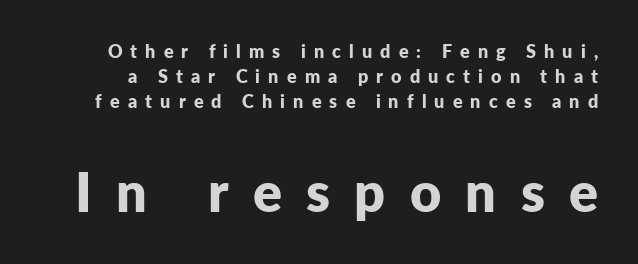
Q: Is the text bold? A: Yes.
Q: Is the text italic (slanted)? A: No, it is upright.
Q: Is the typeface a serif or a sans-serif typeface? A: Sans-serif.
Q: Is the text underlined? A: No.
Q: Is the spacing between letters normal or unusually wide? A: Unusually wide.
Q: Is the spacing between lines tight, normal or loose? A: Normal.
Q: Which block of text is set in a larger size, the first (top) or the second (bottom)? A: The second (bottom) one.
Q: Width (condensed, normal, or wide)? A: Normal.
Q: Stroke contrast? A: Low.
Q: x-height? A: Medium.
Q: Monospaced? A: No.
